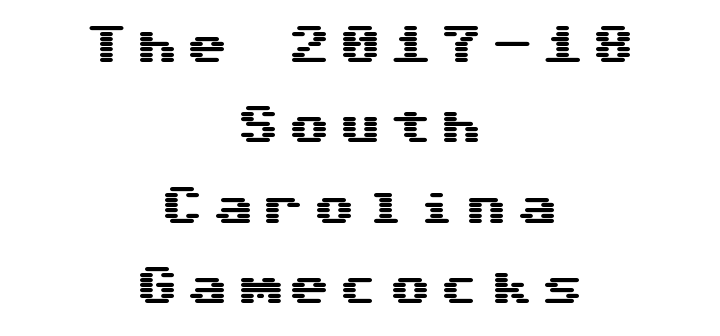
What kind of face is this? One without serifs — a sans. Ordinary non-slanted type is in use. Short and long lines alike share a common midpoint. Bare-footed words on every line.
